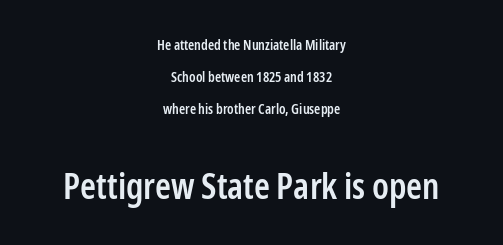
Q: Is the text bold? A: Semi-bold.
Q: Is the text italic (slanted)? A: No, it is upright.
Q: Is the typeface a serif or a sans-serif typeface? A: Sans-serif.
Q: Is the text underlined? A: No.
Q: How is the paragraph aligned? A: Centered.
Q: Is the spacing between letters normal or unusually wide? A: Normal.
Q: Is the spacing between lines tight, normal or loose? A: Loose.
Q: Which block of text is set in a larger size, the first (top) or the second (bottom)? A: The second (bottom) one.
Q: Width (condensed, normal, or wide)? A: Condensed.
Q: Stroke contrast? A: Low.
Q: x-height? A: Medium.
Q: Monospaced? A: No.
